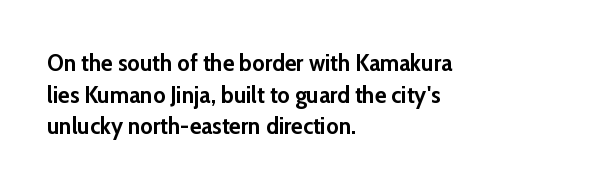
Honestly, the letter spacing is just normal — you wouldn't notice it. One glance says typical: line gaps are just what's usual. These lines stack with their left ends in a neat column. The type sits square on the baseline with zero lean. Descender tails drop into unmarked territory. How heavy is the stroke? Heavy — this is a bold.
